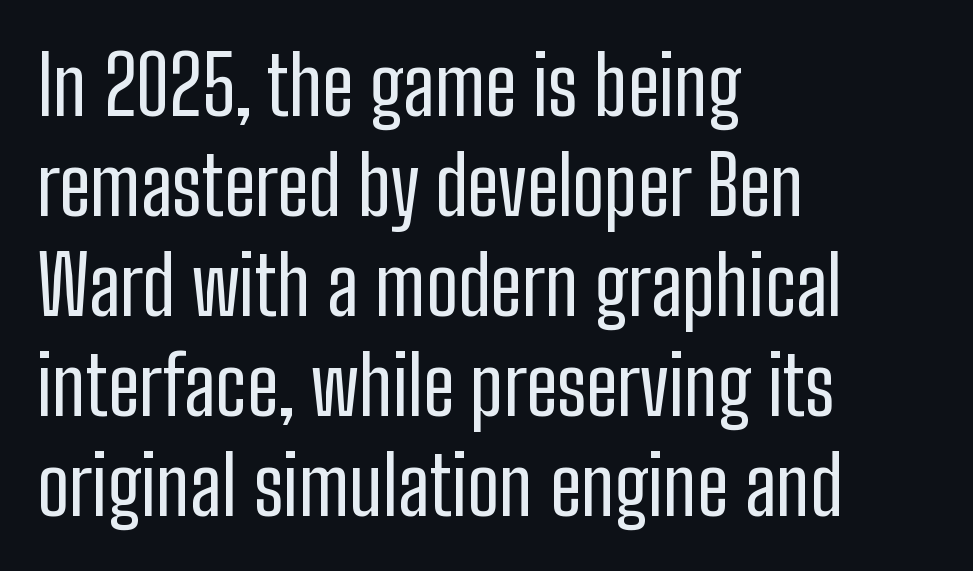
Q: Is the text bold? A: No.
Q: Is the text italic (slanted)? A: No, it is upright.
Q: Is the typeface a serif or a sans-serif typeface? A: Sans-serif.
Q: Is the text underlined? A: No.
Q: How is the paragraph aligned? A: Left-aligned.
Q: Is the spacing between letters normal or unusually wide? A: Normal.
Q: Is the spacing between lines tight, normal or loose? A: Normal.
Q: Width (condensed, normal, or wide)? A: Condensed.
Q: Stroke contrast? A: Low.
Q: x-height? A: Medium.
Q: Monospaced? A: No.
